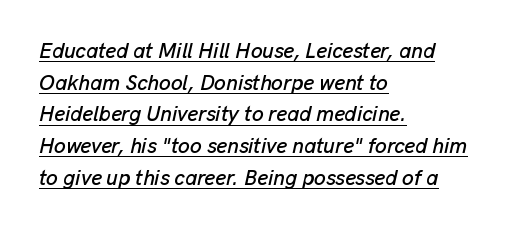
{"italic": "yes", "lean": "right", "slant_degrees": 13, "underline": "yes", "align": "left", "line_spacing": "normal", "line_spacing_ratio": 1.51, "letter_spacing": "normal", "letter_spacing_em": 0.0, "glyph_px": 21}
